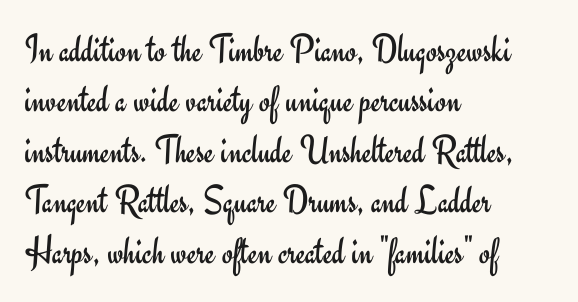
The image shows 40 px regular-weight sans-serif type; set left-aligned, normal line spacing (1.26x), normal letter spacing, not underlined; low stroke contrast and a small x-height.
